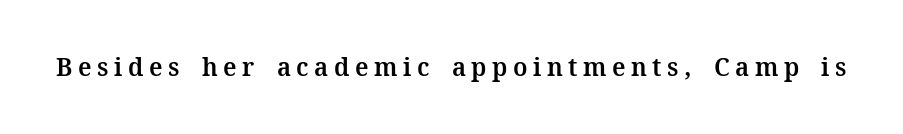
{"italic": "no", "bold": "semi", "underline": "no", "letter_spacing": "wide", "letter_spacing_em": 0.21, "glyph_px": 26}
